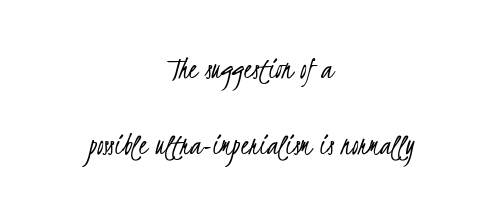
{"serif": "no", "bold": "no", "weight": "light", "width": "condensed", "stroke_contrast": "low", "x_height": "small", "monospaced": "no", "underline": "no", "align": "center", "line_spacing": "loose", "line_spacing_ratio": 2.3, "letter_spacing": "normal", "letter_spacing_em": 0.0, "glyph_px": 33}
